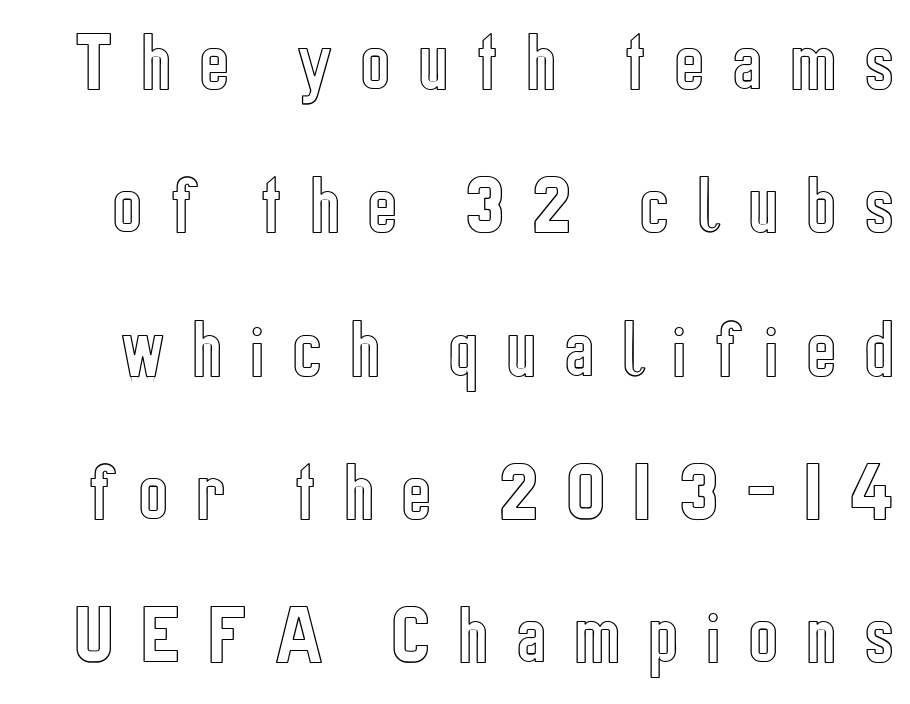
The image shows 64 px condensed type, upright; set loose line spacing (2.24x), unusually wide letter spacing (+0.43 em), not underlined; a medium x-height.
